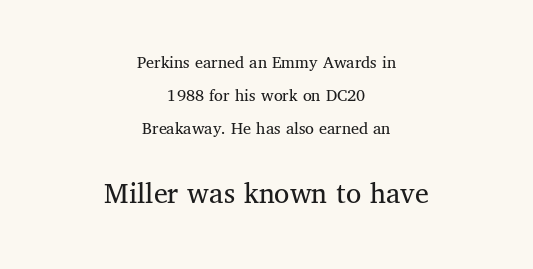
Q: Is the text bold? A: No.
Q: Is the text italic (slanted)? A: No, it is upright.
Q: Is the typeface a serif or a sans-serif typeface? A: Serif.
Q: Is the text underlined? A: No.
Q: How is the paragraph aligned? A: Centered.
Q: Is the spacing between letters normal or unusually wide? A: Normal.
Q: Which block of text is set in a larger size, the first (top) or the second (bottom)? A: The second (bottom) one.
Q: Width (condensed, normal, or wide)? A: Normal.
Q: Stroke contrast? A: Medium.
Q: x-height? A: Medium.
Q: Monospaced? A: No.
